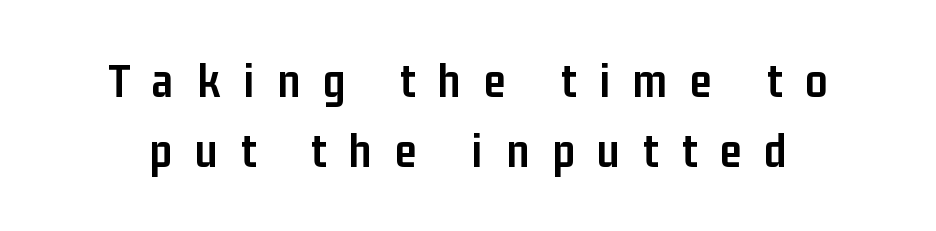
The lettering holds an erect, upright posture throughout. Lines of text with bare space underneath. Is this a fixed-width face? No — the glyphs have proportional, varying widths. Caption: bold face, heavy strokes. A typesetter would call this heavily tracked-out type. Vertical spacing — default.
